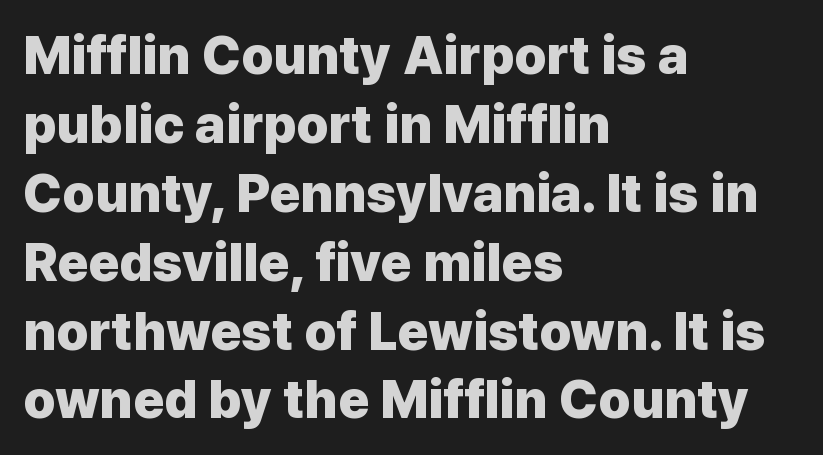
Q: Is the text bold? A: Yes.
Q: Is the text italic (slanted)? A: No, it is upright.
Q: Is the typeface a serif or a sans-serif typeface? A: Sans-serif.
Q: Is the text underlined? A: No.
Q: How is the paragraph aligned? A: Left-aligned.
Q: Is the spacing between letters normal or unusually wide? A: Normal.
Q: Is the spacing between lines tight, normal or loose? A: Normal.
Q: Width (condensed, normal, or wide)? A: Normal.
Q: Stroke contrast? A: Low.
Q: x-height? A: Medium.
Q: Monospaced? A: No.
